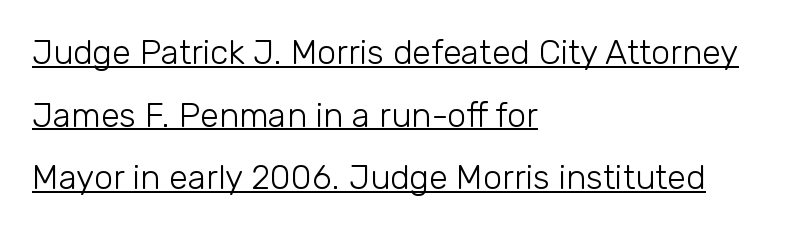
The image shows 34 px light sans-serif type, upright; set left-aligned, line spacing 1.84x, normal letter spacing, underlined; low stroke contrast and a medium x-height.
